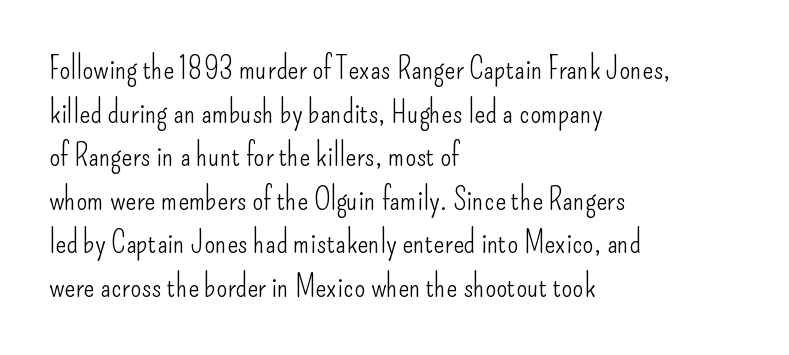
The image shows 32 px light, condensed sans-serif type, upright; set left-aligned, normal line spacing (1.36x), normal letter spacing, not underlined; low stroke contrast and a small x-height.
